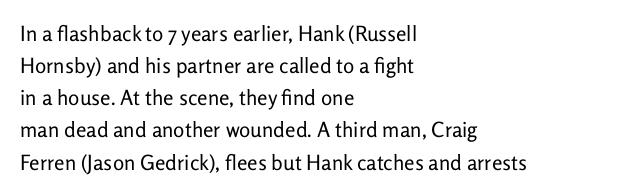
The image shows 21 px text type, upright; set left-aligned, normal line spacing (1.53x), normal letter spacing, not underlined.
